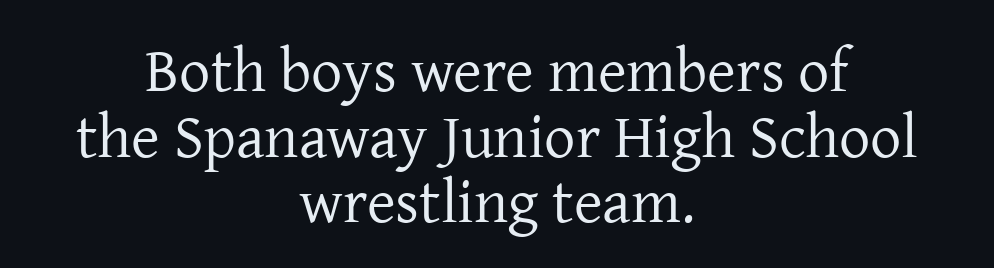
{"serif": "yes", "italic": "no", "bold": "no", "weight": "regular", "width": "normal", "stroke_contrast": "low", "x_height": "medium", "monospaced": "no", "underline": "no", "align": "center", "line_spacing": "tight", "line_spacing_ratio": 1.06, "letter_spacing": "normal", "letter_spacing_em": 0.0, "glyph_px": 62}
